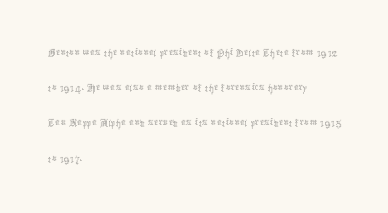
{"italic": "no", "bold": "no", "underline": "no", "align": "left", "line_spacing": "normal", "line_spacing_ratio": 1.41, "letter_spacing": "normal", "letter_spacing_em": 0.0, "glyph_px": 25}
